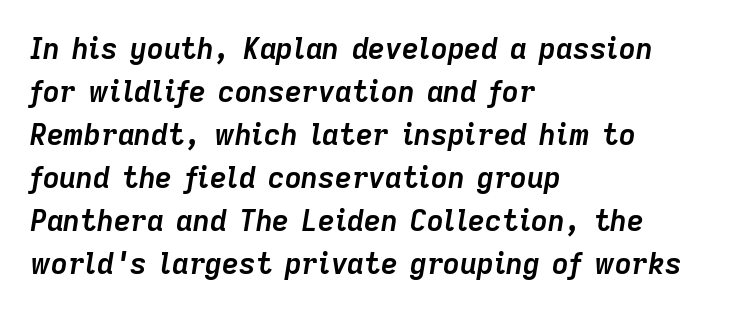
The image shows 29 px semibold type, italic (leaning right); set left-aligned, normal line spacing (1.48x), normal letter spacing, not underlined; low stroke contrast and a medium x-height.
